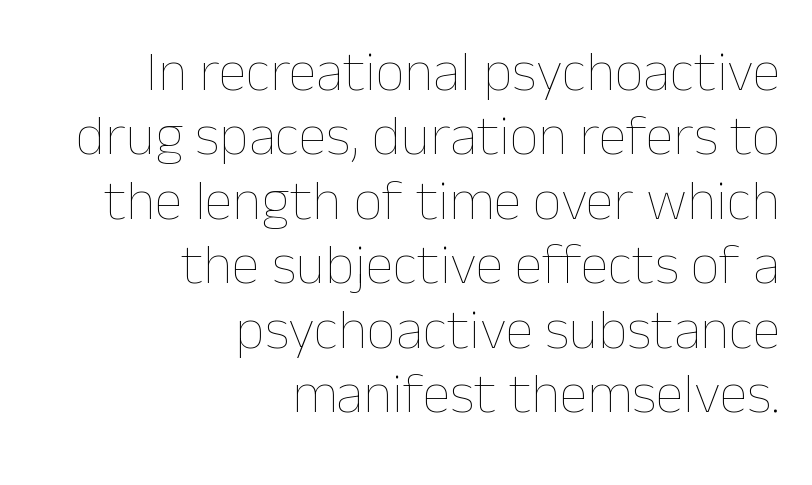
Q: Is the text bold? A: No.
Q: Is the text italic (slanted)? A: No, it is upright.
Q: Is the text underlined? A: No.
Q: How is the paragraph aligned? A: Right-aligned.
Q: Is the spacing between letters normal or unusually wide? A: Normal.
Q: Is the spacing between lines tight, normal or loose? A: Tight.
Q: Width (condensed, normal, or wide)? A: Normal.
Q: Stroke contrast? A: Low.
Q: x-height? A: Medium.
Q: Monospaced? A: No.
